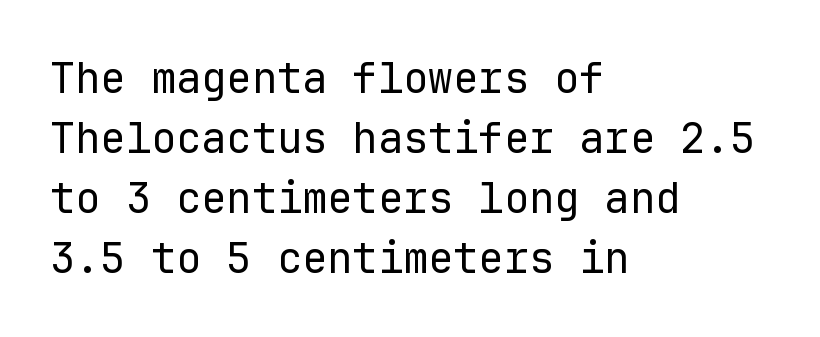
The rag falls on the right side of this text block. Posture: straight, roman, zero tilt. A sans-serif font was chosen for this passage. Heft: none added — not bold. You could count columns in this text — the font is strictly monospaced. If you measured baseline to baseline, you'd find a middling distance.
